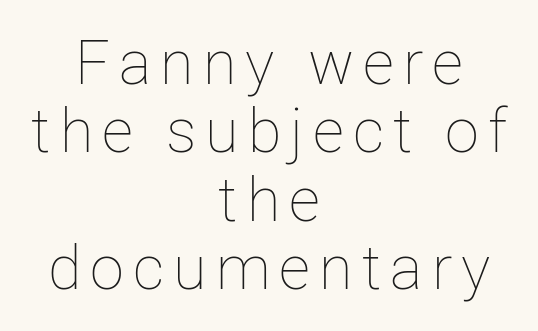
A quiet, ordinary-to-light weight characterises the typeface. The paragraph has two soft edges and a firm central axis. Lines of text with bare space underneath. Do the letters lean? They stand straight. Leading is clearly below the norm, producing a dense column.
